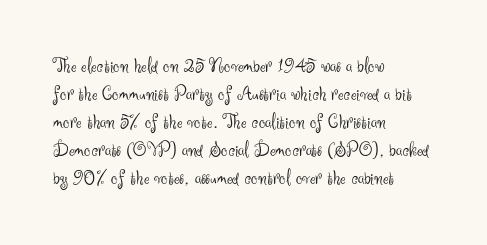
The image shows 21 px text type, upright; set left-aligned, normal line spacing (1.33x), normal letter spacing, not underlined.
